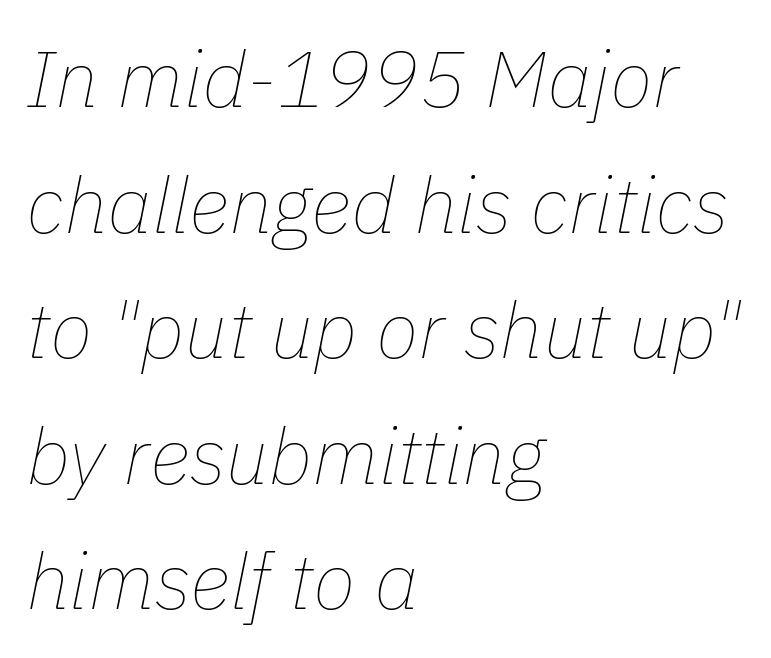
Emphasis-style slanted type is in use. Vertical spacing — default. The typesetter chose a ragged-right arrangement here. Underline: absent. The cut favours lightness, reaching ordinary text weight at its darkest. You could call the tracking neutral — neither tight nor loose.
